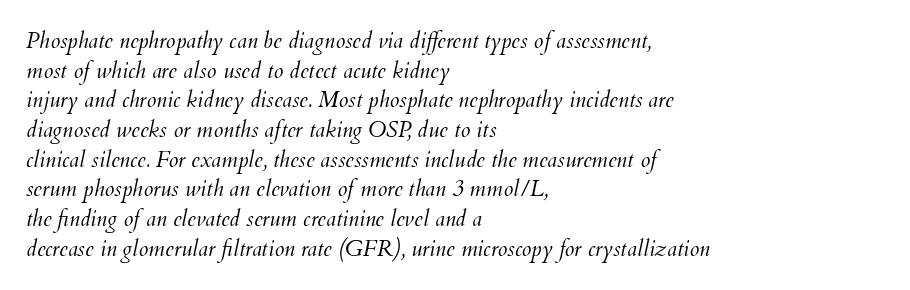
A normal amount of white space separates one row of letters from the next. Tracking here is standard; glyphs follow each other at the usual distance. Line starts are locked; line ends wander. Check under the words: just untouched page. Stroke mass is kept to a normal reading level or below. Would a proofreader flag this as italicized? Yes.
